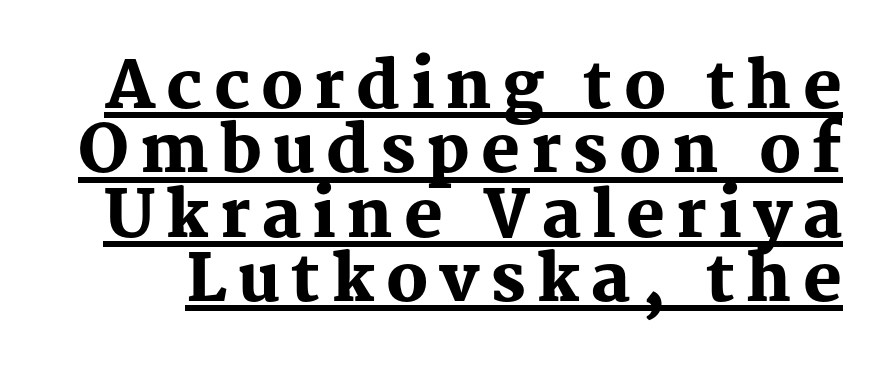
{"serif": "yes", "italic": "no", "bold": "yes", "weight": "heavy", "width": "normal", "stroke_contrast": "medium", "x_height": "medium", "monospaced": "no", "underline": "yes", "line_spacing": "tight", "line_spacing_ratio": 0.99, "glyph_px": 65}
